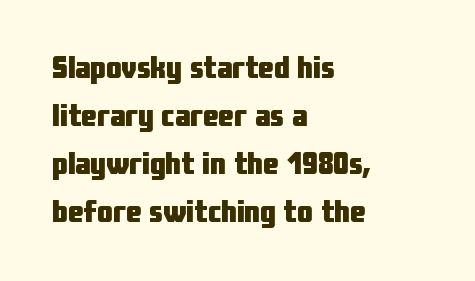
Q: Is the text bold? A: Yes.
Q: Is the text italic (slanted)? A: No, it is upright.
Q: Is the typeface a serif or a sans-serif typeface? A: Sans-serif.
Q: Is the text underlined? A: No.
Q: How is the paragraph aligned? A: Left-aligned.
Q: Is the spacing between letters normal or unusually wide? A: Normal.
Q: Is the spacing between lines tight, normal or loose? A: Normal.
Q: Width (condensed, normal, or wide)? A: Condensed.
Q: Stroke contrast? A: Low.
Q: x-height? A: Medium.
Q: Monospaced? A: No.
